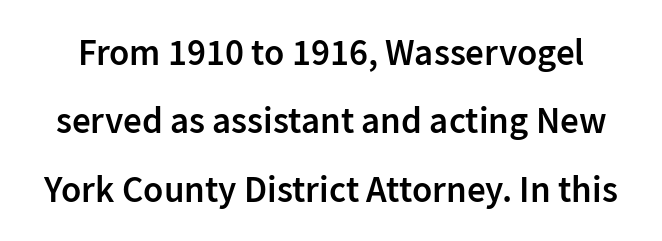
Q: Is the text bold? A: Semi-bold.
Q: Is the text italic (slanted)? A: No, it is upright.
Q: Is the typeface a serif or a sans-serif typeface? A: Sans-serif.
Q: Is the text underlined? A: No.
Q: Is the spacing between letters normal or unusually wide? A: Normal.
Q: Width (condensed, normal, or wide)? A: Normal.
Q: Stroke contrast? A: Low.
Q: x-height? A: Medium.
Q: Monospaced? A: No.
